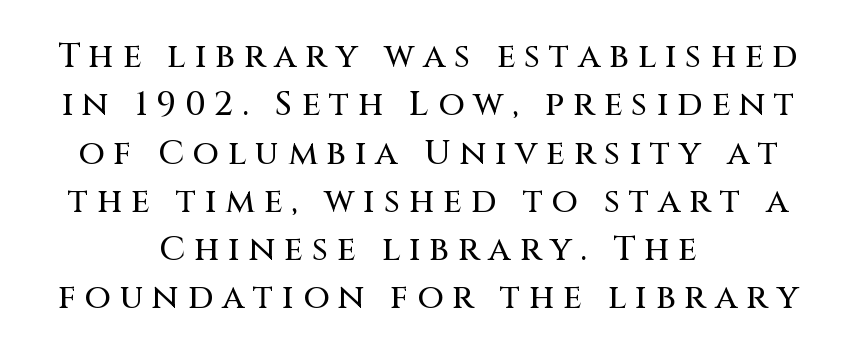
Q: Is the text italic (slanted)? A: No, it is upright.
Q: Is the typeface a serif or a sans-serif typeface? A: Sans-serif.
Q: Is the text underlined? A: No.
Q: How is the paragraph aligned? A: Centered.
Q: Is the spacing between letters normal or unusually wide? A: Unusually wide.
Q: Is the spacing between lines tight, normal or loose? A: Normal.
Q: Width (condensed, normal, or wide)? A: Normal.
Q: Stroke contrast? A: Medium.
Q: x-height? A: Large.
Q: Monospaced? A: No.
